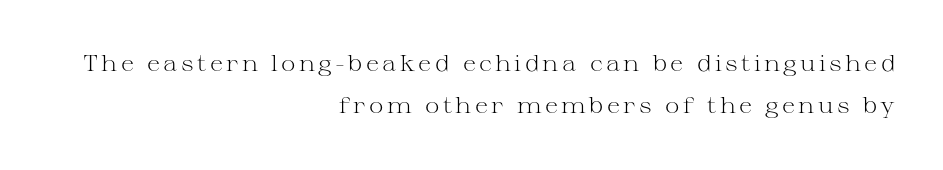
Q: Is the text bold? A: No.
Q: Is the text italic (slanted)? A: No, it is upright.
Q: Is the text underlined? A: No.
Q: How is the paragraph aligned? A: Right-aligned.
Q: Is the spacing between lines tight, normal or loose? A: Loose.
